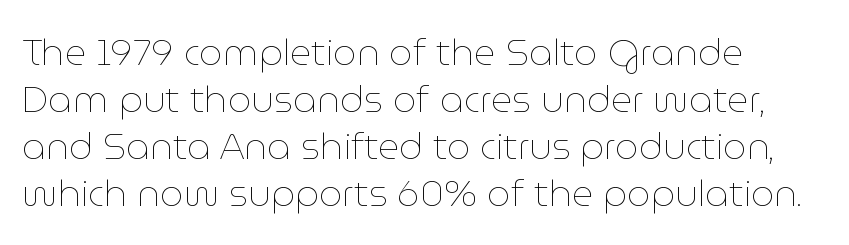
Q: Is the text bold? A: No.
Q: Is the text italic (slanted)? A: No, it is upright.
Q: Is the text underlined? A: No.
Q: How is the paragraph aligned? A: Left-aligned.
Q: Is the spacing between letters normal or unusually wide? A: Normal.
Q: Is the spacing between lines tight, normal or loose? A: Normal.
Q: Width (condensed, normal, or wide)? A: Normal.
Q: Stroke contrast? A: Low.
Q: x-height? A: Medium.
Q: Monospaced? A: No.
